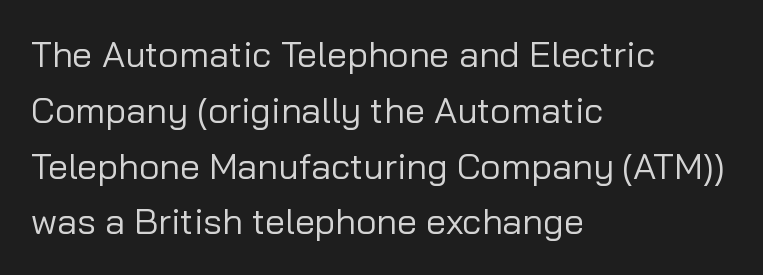
Q: Is the text bold? A: No.
Q: Is the text italic (slanted)? A: No, it is upright.
Q: Is the typeface a serif or a sans-serif typeface? A: Sans-serif.
Q: Is the text underlined? A: No.
Q: How is the paragraph aligned? A: Left-aligned.
Q: Is the spacing between letters normal or unusually wide? A: Normal.
Q: Is the spacing between lines tight, normal or loose? A: Normal.
Q: Width (condensed, normal, or wide)? A: Normal.
Q: Stroke contrast? A: Low.
Q: x-height? A: Medium.
Q: Monospaced? A: No.
